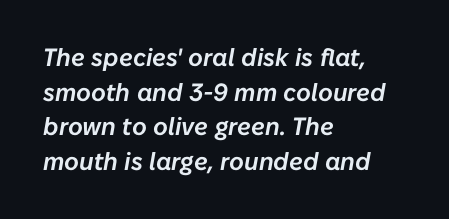
Q: Is the text italic (slanted)? A: Yes, it leans right by about 10 degrees.
Q: Is the text underlined? A: No.
Q: How is the paragraph aligned? A: Left-aligned.
Q: Is the spacing between letters normal or unusually wide? A: Normal.
Q: Is the spacing between lines tight, normal or loose? A: Normal.
